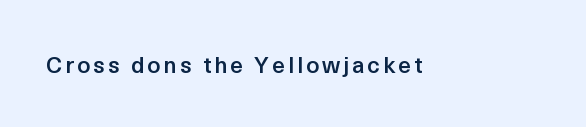
The image shows 23 px text type, upright; set not underlined.
